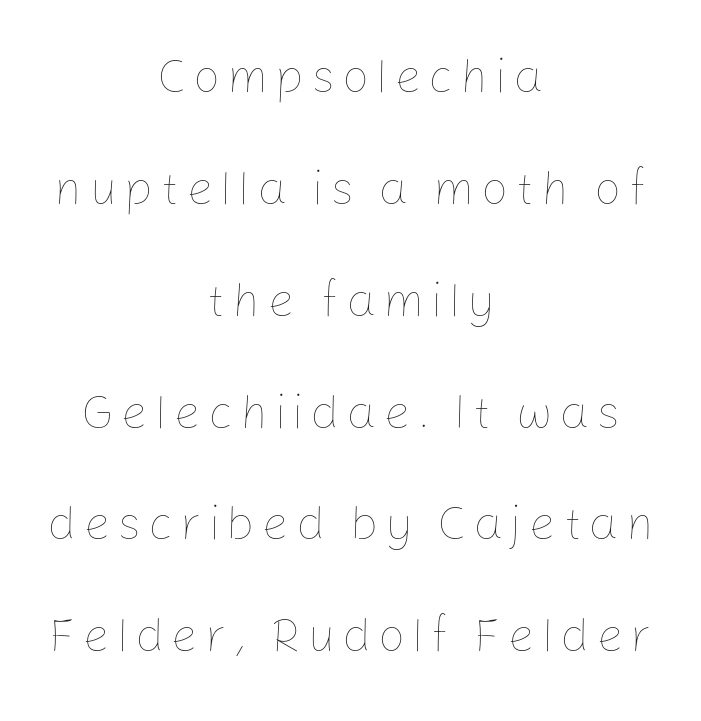
Whoever set this chose breathing room over compactness in the vertical rhythm. Looks like regular typesetting: each glyph gets only the width it needs. A centered setting, common on invitations and titles, is used for this passage. The words here are not underlined. Every character sits straight up, as roman type does.
